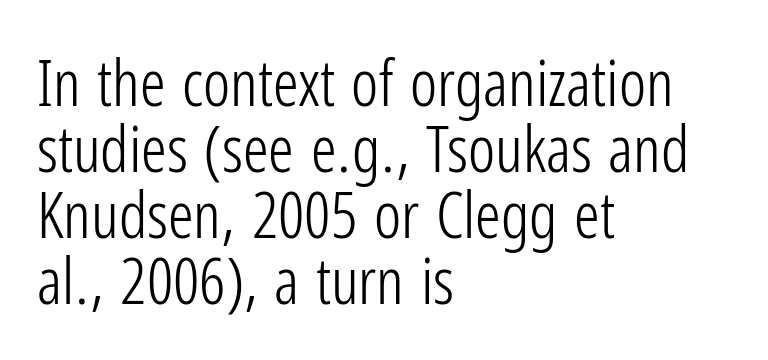
Just letters on the line, the space beneath them empty. No letter is thick-stroked: the sample isn't bold. The specimen reads as upright at a glance. Serif or sans? Sans — the stroke terminals are bare. You could barely slide anything between these rows.
